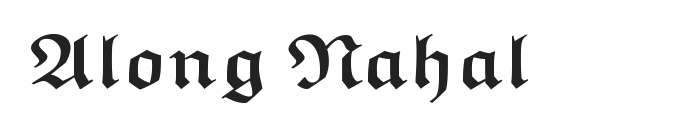
Q: Is the text bold? A: Yes.
Q: Is the text italic (slanted)? A: No, it is upright.
Q: Is the typeface a serif or a sans-serif typeface? A: Sans-serif.
Q: Is the text underlined? A: No.
Q: Is the spacing between letters normal or unusually wide? A: Normal.
Q: Width (condensed, normal, or wide)? A: Wide.
Q: Stroke contrast? A: Medium.
Q: x-height? A: Medium.
Q: Monospaced? A: No.
